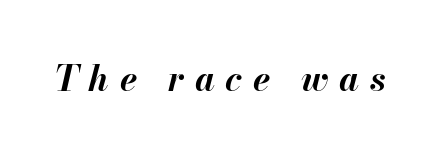
{"italic": "yes", "lean": "right", "slant_degrees": 13, "bold": "yes", "weight": "bold", "width": "normal", "stroke_contrast": "medium", "x_height": "small", "monospaced": "no", "underline": "no", "letter_spacing": "wide", "letter_spacing_em": 0.31, "glyph_px": 35}
